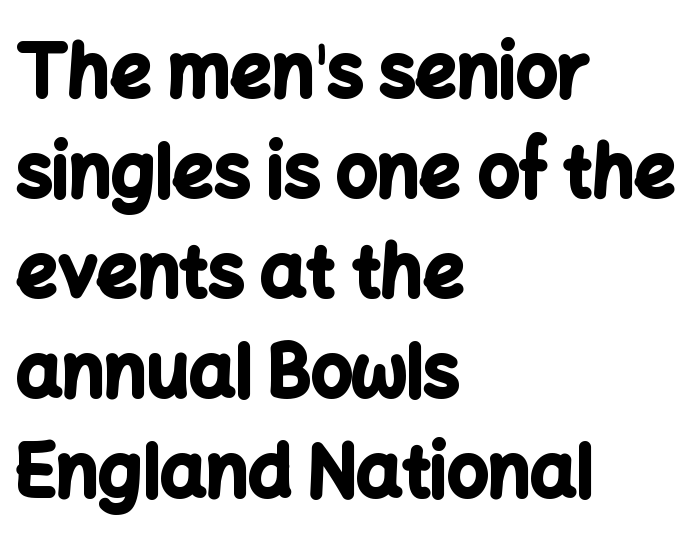
Q: Is the text bold? A: Yes.
Q: Is the text italic (slanted)? A: No, it is upright.
Q: Is the typeface a serif or a sans-serif typeface? A: Sans-serif.
Q: Is the text underlined? A: No.
Q: How is the paragraph aligned? A: Left-aligned.
Q: Is the spacing between letters normal or unusually wide? A: Normal.
Q: Is the spacing between lines tight, normal or loose? A: Normal.
Q: Width (condensed, normal, or wide)? A: Normal.
Q: Stroke contrast? A: Low.
Q: x-height? A: Medium.
Q: Monospaced? A: No.
